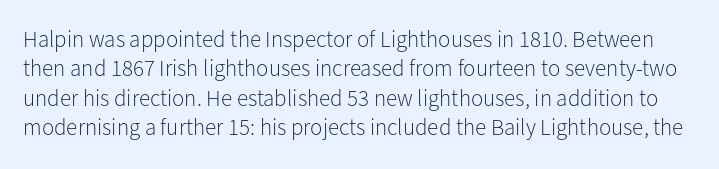
Check under the words: just untouched page. Is the type heavy? It reads as light-to-regular instead. The face used here is rendered with its standard letterfit. Normally led — the rows are evenly, conventionally spaced. Every character sits straight up, as roman type does.
